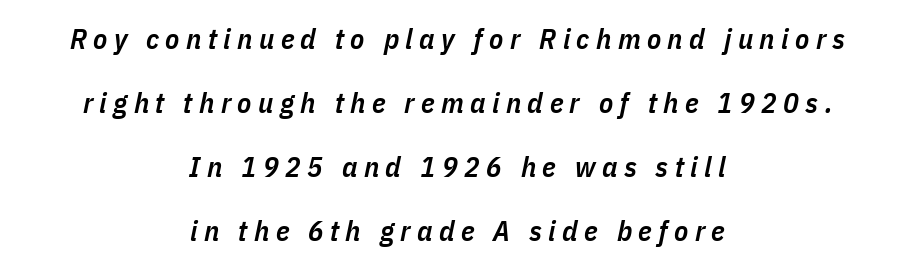
The image shows 29 px semibold, condensed type, italic (leaning right); set centered, loose line spacing (2.21x), unusually wide letter spacing (+0.22 em), not underlined; low stroke contrast and a medium x-height.
